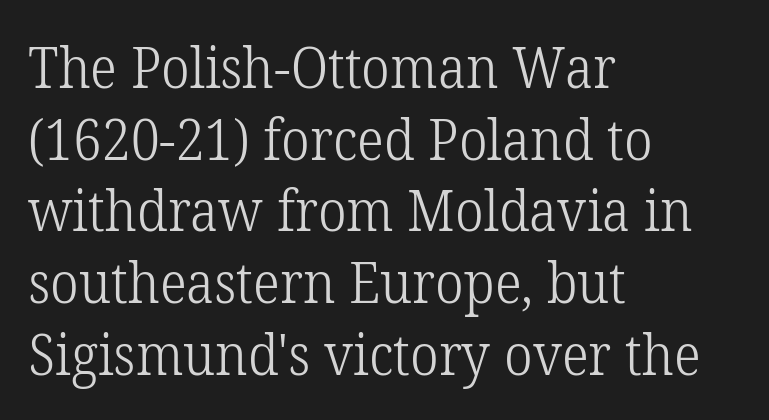
{"serif": "yes", "italic": "no", "bold": "no", "weight": "light", "width": "normal", "stroke_contrast": "low", "x_height": "medium", "monospaced": "no", "underline": "no", "align": "left", "line_spacing": "normal", "line_spacing_ratio": 1.28, "letter_spacing": "normal", "letter_spacing_em": 0.0, "glyph_px": 56}
